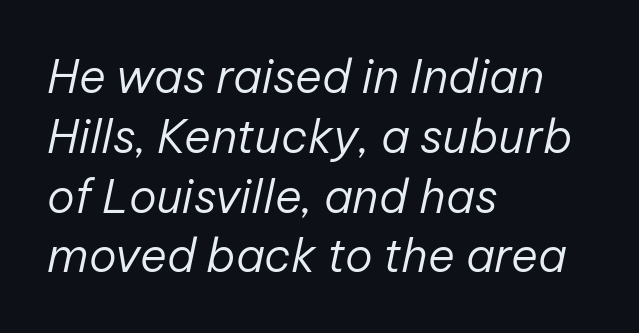
Q: Is the text bold? A: No.
Q: Is the text italic (slanted)? A: Yes, it leans right by about 12 degrees.
Q: Is the text underlined? A: No.
Q: How is the paragraph aligned? A: Left-aligned.
Q: Is the spacing between letters normal or unusually wide? A: Normal.
Q: Is the spacing between lines tight, normal or loose? A: Normal.
Q: Width (condensed, normal, or wide)? A: Normal.
Q: Stroke contrast? A: Low.
Q: x-height? A: Medium.
Q: Monospaced? A: No.
